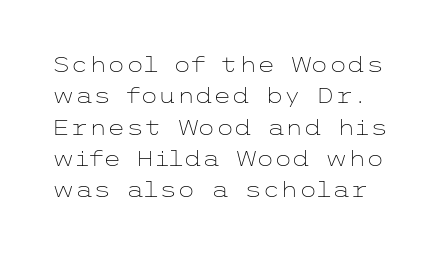
Heaviness? Minimal to ordinary, like unemphasized prose. Characters follow at the spacing the type designer built in. A bare baseline throughout the passage. You can tell it's not italic because the verticals are truly vertical. These lines sit exactly where default settings would place them.
